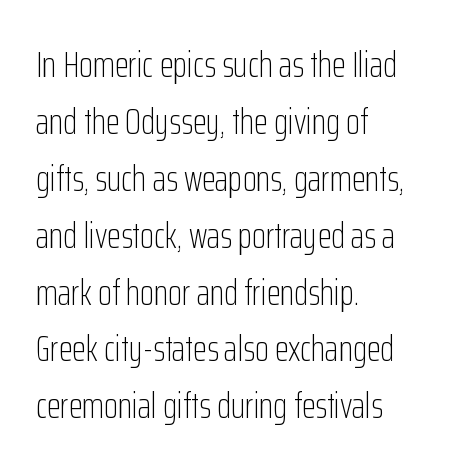
The image shows 36 px light, condensed sans-serif type, upright; set left-aligned, normal line spacing (1.58x), normal letter spacing, not underlined; low stroke contrast and a medium x-height.
